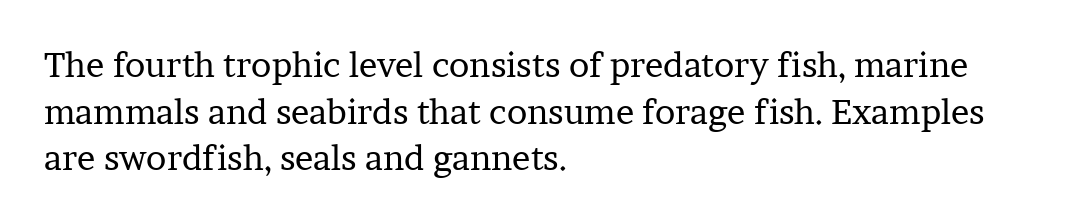
The image shows 34 px regular-weight serif type, upright; set left-aligned, normal line spacing (1.37x), normal letter spacing, not underlined; low stroke contrast and a medium x-height.
